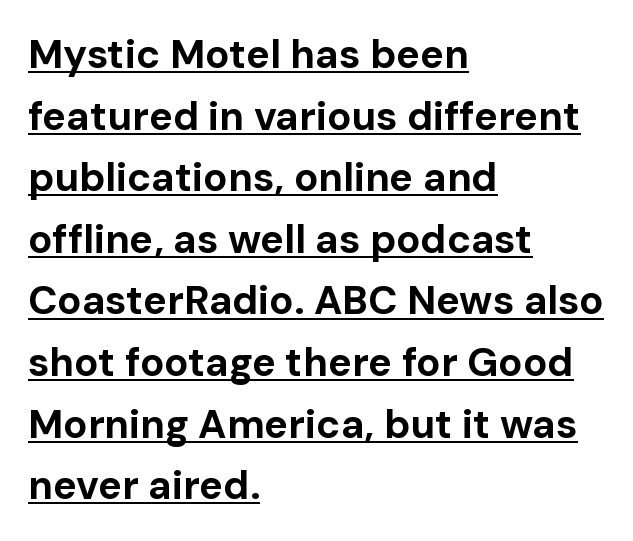
Q: Is the text bold? A: Yes.
Q: Is the text italic (slanted)? A: No, it is upright.
Q: Is the typeface a serif or a sans-serif typeface? A: Sans-serif.
Q: Is the text underlined? A: Yes.
Q: How is the paragraph aligned? A: Left-aligned.
Q: Is the spacing between letters normal or unusually wide? A: Normal.
Q: Is the spacing between lines tight, normal or loose? A: Normal.
Q: Width (condensed, normal, or wide)? A: Normal.
Q: Stroke contrast? A: Low.
Q: x-height? A: Medium.
Q: Monospaced? A: No.
